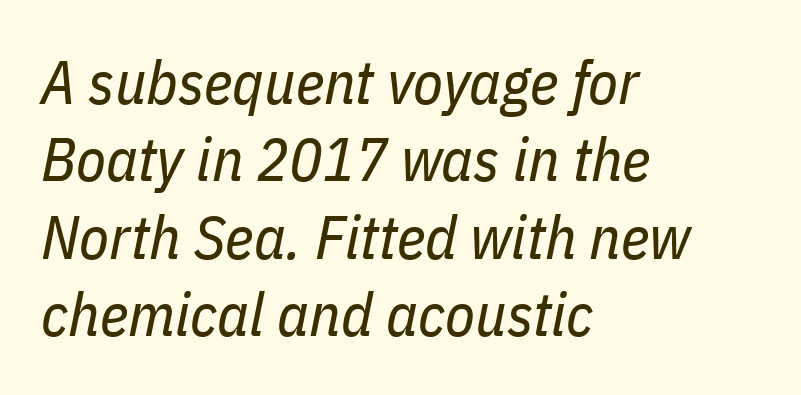
{"italic": "yes", "lean": "right", "slant_degrees": 11, "bold": "no", "weight": "regular", "width": "condensed", "stroke_contrast": "low", "x_height": "medium", "monospaced": "no", "underline": "no", "align": "left", "line_spacing": "normal", "line_spacing_ratio": 1.27, "letter_spacing": "normal", "letter_spacing_em": 0.0, "glyph_px": 61}
